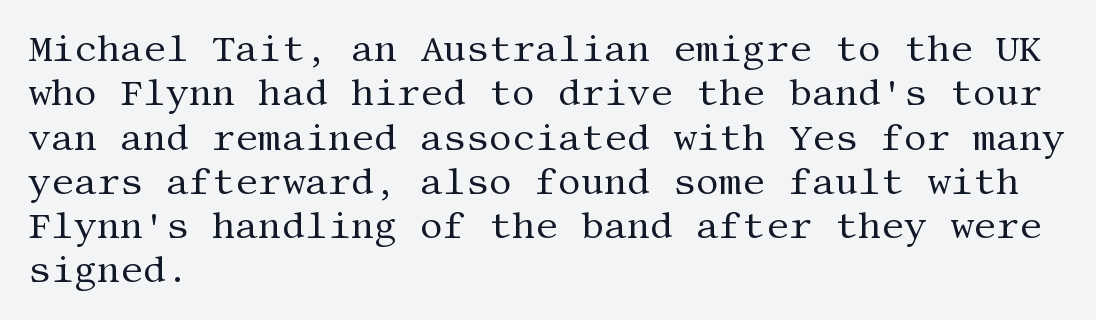
The image shows 36 px regular-weight serif type, upright; set left-aligned, line spacing 1.23x, normal letter spacing, not underlined; medium stroke contrast and a large x-height.
